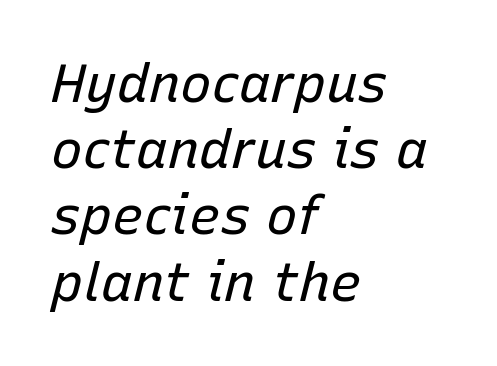
The image shows 53 px regular-weight type, italic (leaning right); set left-aligned, normal line spacing (1.25x), normal letter spacing, not underlined; low stroke contrast and a medium x-height.
